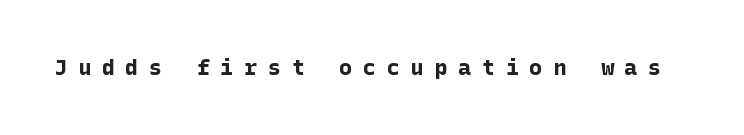
{"italic": "no", "bold": "yes", "underline": "no", "letter_spacing": "wide", "letter_spacing_em": 0.48, "glyph_px": 22}
